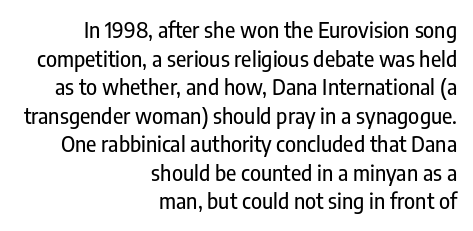
{"italic": "no", "underline": "no", "align": "right", "line_spacing": "normal", "line_spacing_ratio": 1.36, "letter_spacing": "normal", "letter_spacing_em": 0.0, "glyph_px": 21}
